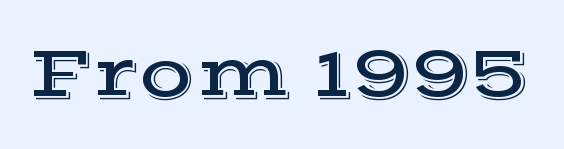
The image shows 72 px wide serif type, upright; set normal letter spacing, not underlined; a medium x-height.
